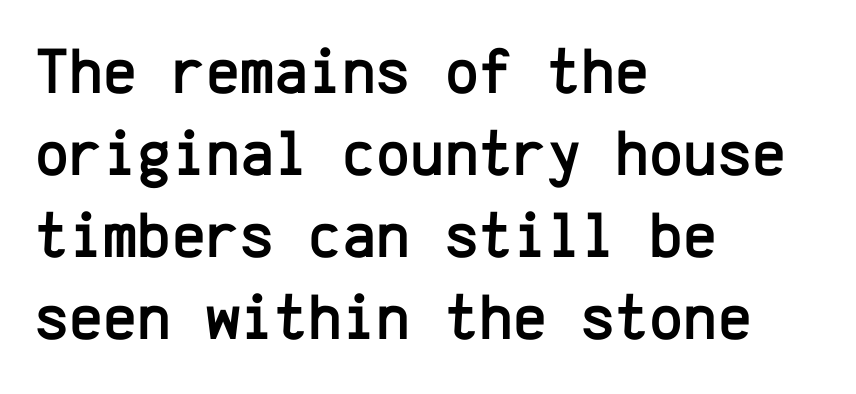
{"serif": "no", "italic": "no", "width": "normal", "stroke_contrast": "low", "x_height": "medium", "monospaced": "yes", "underline": "no", "align": "left", "line_spacing": "normal", "line_spacing_ratio": 1.26, "letter_spacing": "normal", "letter_spacing_em": 0.0, "glyph_px": 65}
